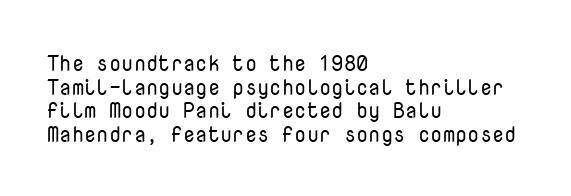
These lines stack with their left ends in a neat column. Is there much room between lines? No — they nearly touch. Observe the ordinary spacing: letters are neighbours, not strangers. Decoration check: the copy has no underline. The font sits on the lighter half of the weight spectrum, regular included.
